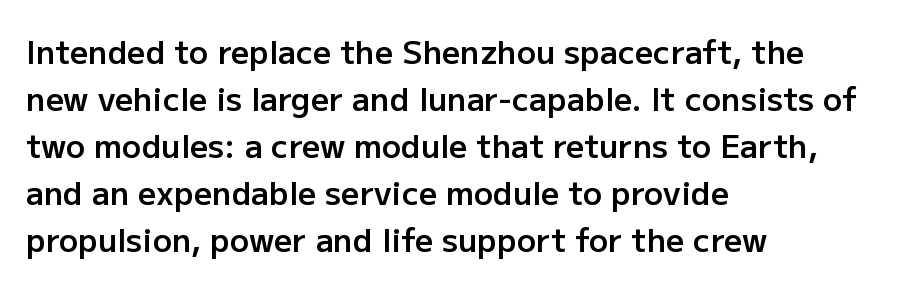
The image shows 32 px semibold sans-serif type, upright; set left-aligned, normal line spacing (1.47x), normal letter spacing, not underlined; low stroke contrast and a medium x-height.
